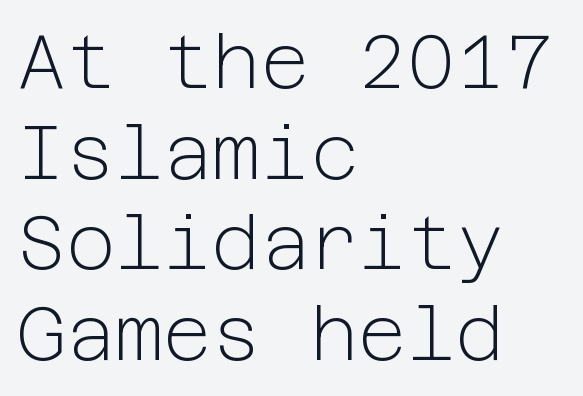
Q: Is the text bold? A: No.
Q: Is the text italic (slanted)? A: No, it is upright.
Q: Is the typeface a serif or a sans-serif typeface? A: Sans-serif.
Q: Is the text underlined? A: No.
Q: How is the paragraph aligned? A: Left-aligned.
Q: Is the spacing between letters normal or unusually wide? A: Normal.
Q: Width (condensed, normal, or wide)? A: Normal.
Q: Stroke contrast? A: Low.
Q: x-height? A: Medium.
